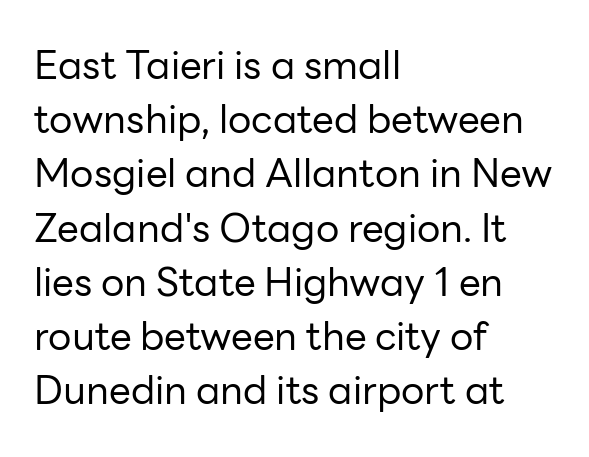
{"serif": "no", "italic": "no", "bold": "no", "weight": "regular", "width": "normal", "stroke_contrast": "low", "x_height": "medium", "monospaced": "no", "underline": "no", "align": "left", "line_spacing": "normal", "line_spacing_ratio": 1.39, "letter_spacing": "normal", "letter_spacing_em": 0.0, "glyph_px": 39}
